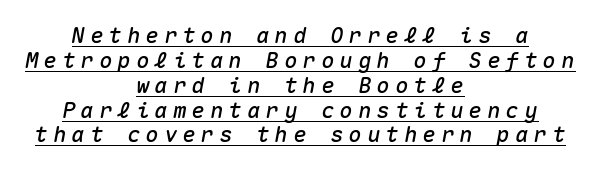
Q: Is the text italic (slanted)? A: Yes, it leans right by about 10 degrees.
Q: Is the text underlined? A: Yes.
Q: How is the paragraph aligned? A: Centered.
Q: Is the spacing between letters normal or unusually wide? A: Unusually wide.
Q: Is the spacing between lines tight, normal or loose? A: Tight.
